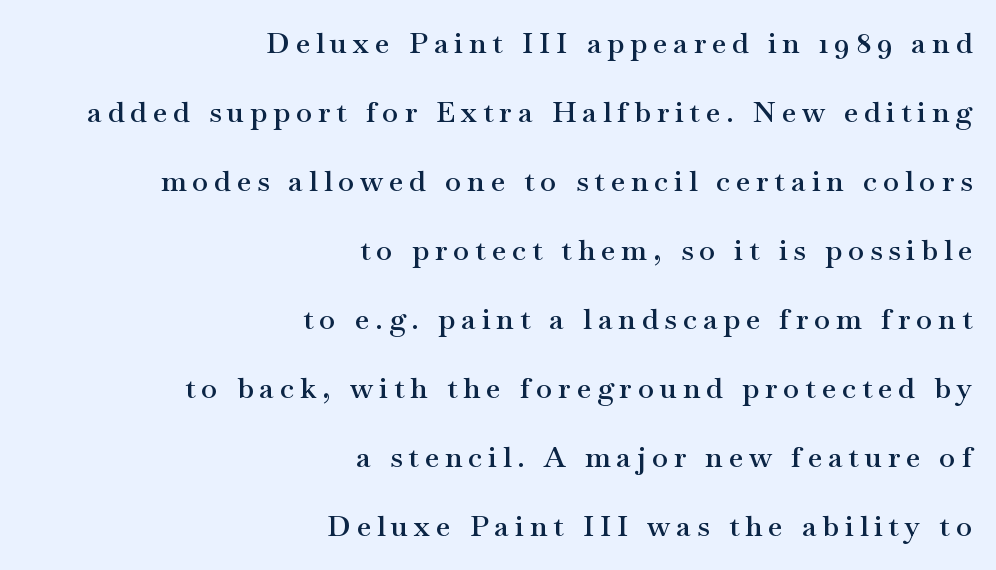
The image shows 29 px semibold, wide serif type, upright; set right-aligned, loose line spacing (2.38x), unusually wide letter spacing (+0.21 em), not underlined; medium stroke contrast and a small x-height.
